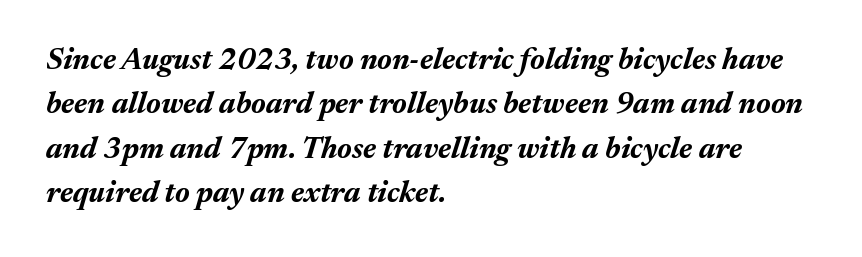
The image shows 30 px bold type, italic (leaning right); set left-aligned, normal line spacing (1.48x), normal letter spacing, not underlined; medium stroke contrast and a medium x-height.
